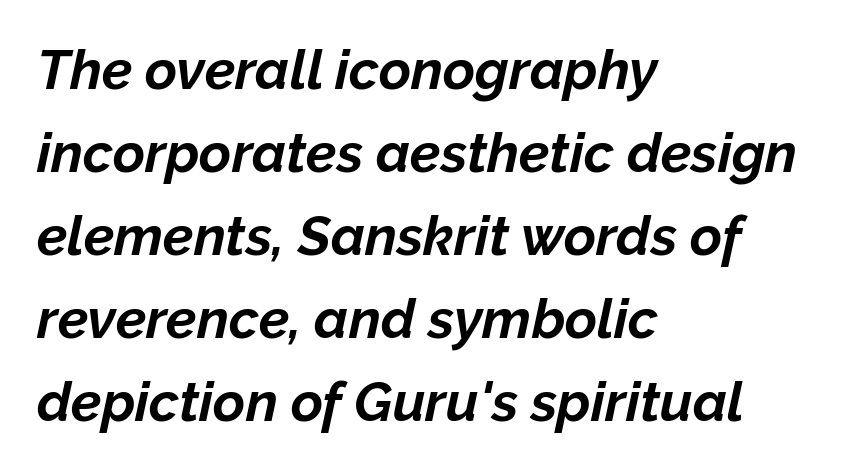
{"italic": "yes", "lean": "right", "slant_degrees": 12, "bold": "yes", "weight": "bold", "width": "normal", "stroke_contrast": "low", "x_height": "medium", "monospaced": "no", "underline": "no", "align": "left", "line_spacing": "normal", "line_spacing_ratio": 1.51, "letter_spacing": "normal", "letter_spacing_em": 0.0, "glyph_px": 55}
